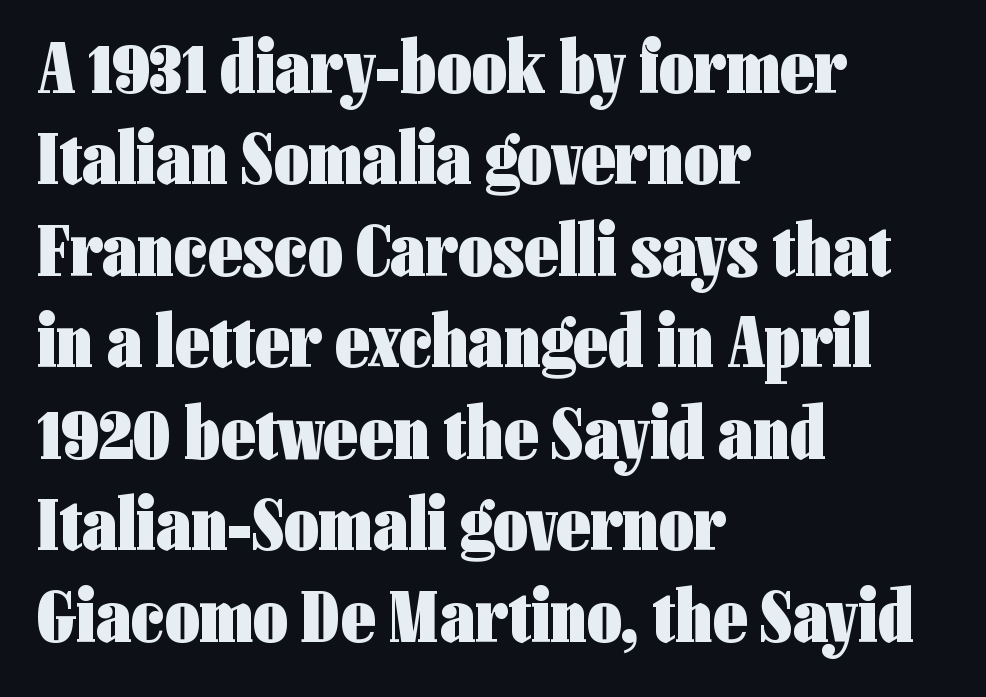
The image shows 75 px heavy, condensed sans-serif type, upright; set left-aligned, line spacing 1.22x, normal letter spacing, not underlined; low stroke contrast and a medium x-height.
